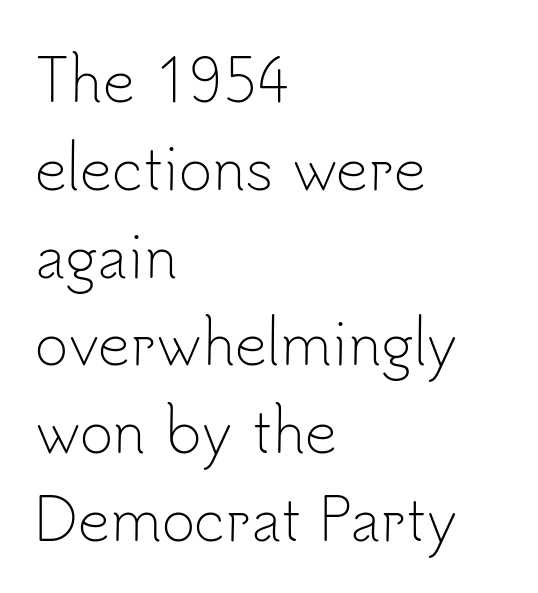
Summary of vertical rhythm: regular, with standard interline spacing. Each letter keeps its own natural width here, so spacing adapts to shape. Where is the straight margin? On the left. The letters stand upright; this is a roman face.
